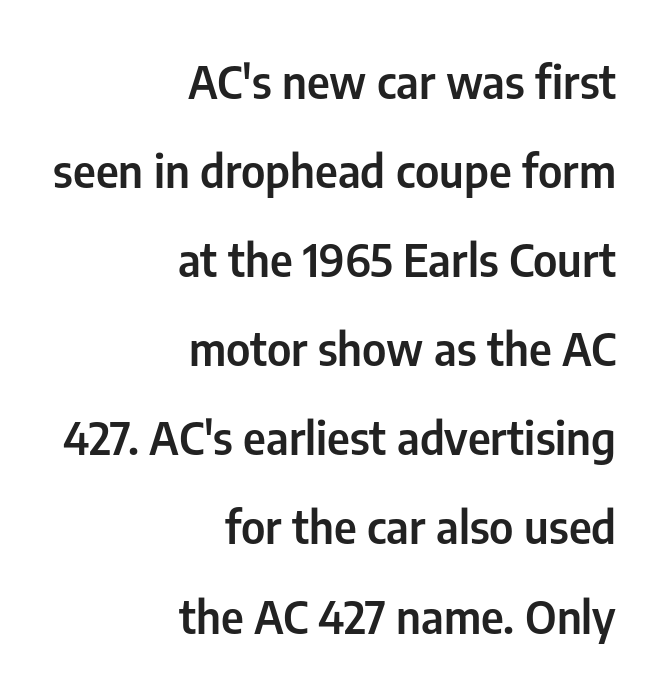
The image shows 45 px condensed sans-serif type, upright; set right-aligned, loose line spacing (1.98x), normal letter spacing, not underlined; low stroke contrast and a medium x-height.
